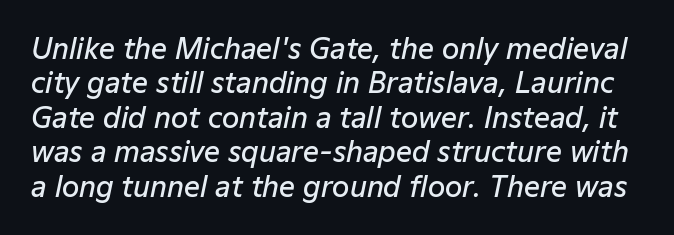
These lines carry some extra weight — a demibold, not a full bold. The letters advance in unequal steps, a hallmark of proportional type. Honestly, there is no underline to notice here at all. These lines keep a tight, regular rhythm from letter to letter. Would a proofreader flag this as italicized? Yes.
